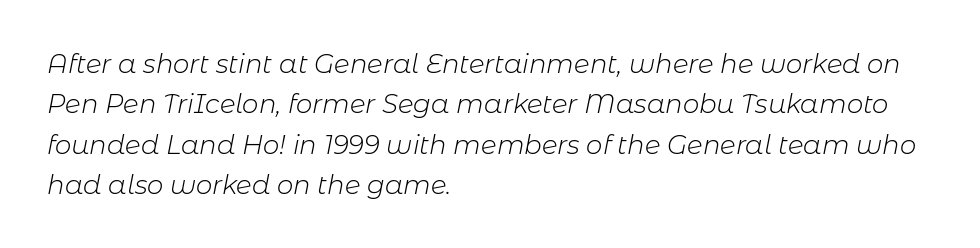
The image shows 26 px text type, italic (leaning right); set left-aligned, normal line spacing (1.55x), normal letter spacing, not underlined.
